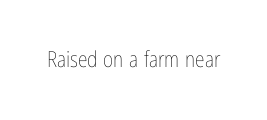
The image shows 22 px text type, upright; set normal letter spacing, not underlined.
